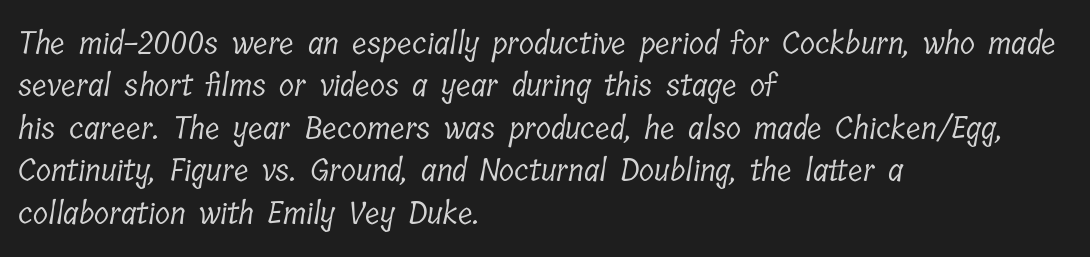
The image shows 31 px light, condensed serif type; set left-aligned, normal line spacing (1.37x), normal letter spacing, not underlined; low stroke contrast and a medium x-height.
